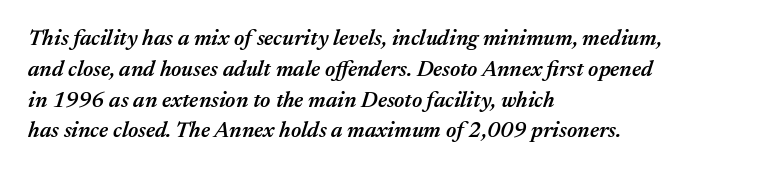
Looking at the ascenders, they clearly lean. A bare baseline throughout the passage. These lines sit exactly where default settings would place them. Left-aligned paragraph, ragged on the right. Does extra space separate the letters? No, they use regular spacing.
